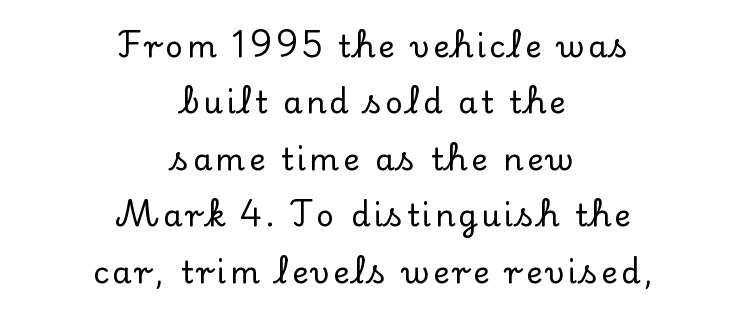
Q: Is the text italic (slanted)? A: No, it is upright.
Q: Is the typeface a serif or a sans-serif typeface? A: Serif.
Q: Is the text underlined? A: No.
Q: How is the paragraph aligned? A: Centered.
Q: Width (condensed, normal, or wide)? A: Normal.
Q: Stroke contrast? A: Low.
Q: x-height? A: Small.
Q: Monospaced? A: No.
